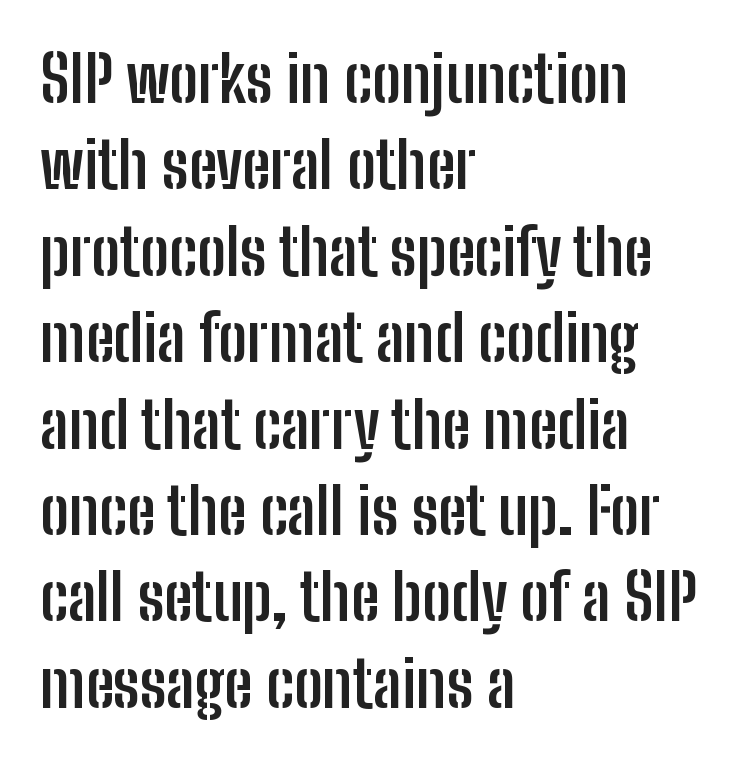
Where is the straight margin? On the left. Each letter keeps its own natural width here, so spacing adapts to shape. How would I describe the line gaps? Plain and ordinary. The glyphs are unaccompanied by any horizontal stroke below them.
